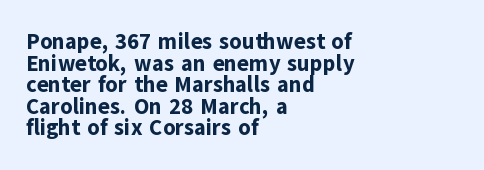
Q: Is the text bold? A: Yes.
Q: Is the text italic (slanted)? A: No, it is upright.
Q: Is the text underlined? A: No.
Q: How is the paragraph aligned? A: Left-aligned.
Q: Is the spacing between letters normal or unusually wide? A: Normal.
Q: Is the spacing between lines tight, normal or loose? A: Tight.
